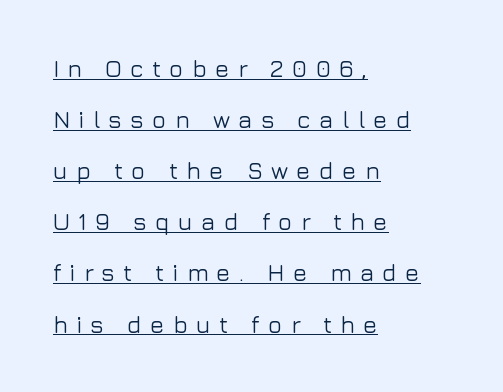
Q: Is the text italic (slanted)? A: No, it is upright.
Q: Is the text underlined? A: Yes.
Q: How is the paragraph aligned? A: Left-aligned.
Q: Is the spacing between letters normal or unusually wide? A: Unusually wide.
Q: Is the spacing between lines tight, normal or loose? A: Loose.
